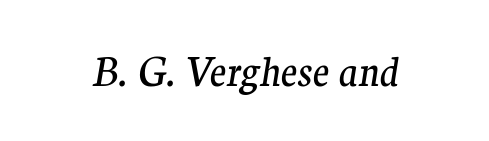
Q: Is the text bold? A: No.
Q: Is the text italic (slanted)? A: Yes, it leans right by about 9 degrees.
Q: Is the typeface a serif or a sans-serif typeface? A: Serif.
Q: Is the text underlined? A: No.
Q: Is the spacing between letters normal or unusually wide? A: Normal.
Q: Width (condensed, normal, or wide)? A: Normal.
Q: Stroke contrast? A: Medium.
Q: x-height? A: Medium.
Q: Monospaced? A: No.
